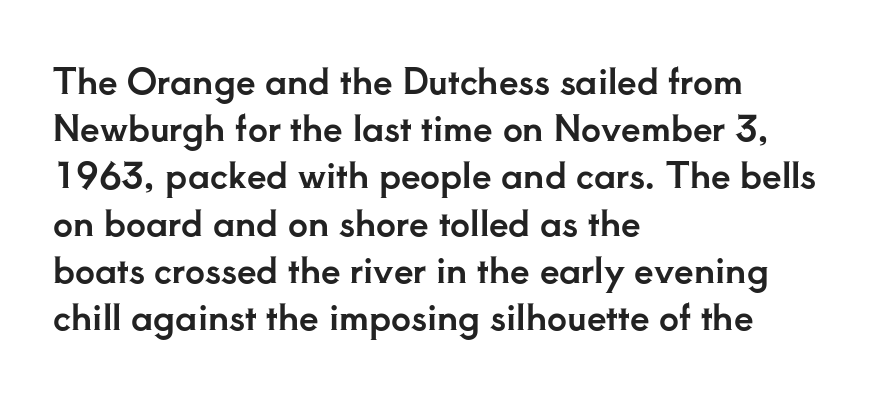
The image shows 35 px serif type, upright; set left-aligned, normal line spacing (1.35x), normal letter spacing, not underlined; low stroke contrast and a small x-height.
